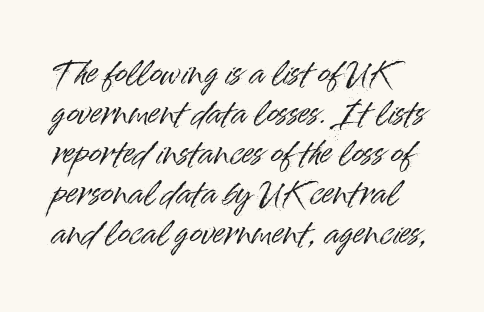
{"serif": "no", "width": "normal", "stroke_contrast": "high", "x_height": "small", "monospaced": "no", "underline": "no", "align": "left", "line_spacing": "normal", "line_spacing_ratio": 1.33, "letter_spacing": "normal", "letter_spacing_em": 0.0, "glyph_px": 30}
